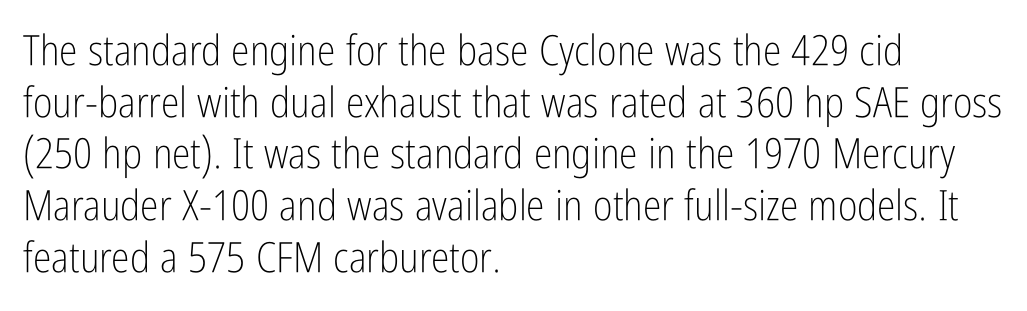
Q: Is the text bold? A: No.
Q: Is the text italic (slanted)? A: No, it is upright.
Q: Is the typeface a serif or a sans-serif typeface? A: Sans-serif.
Q: Is the text underlined? A: No.
Q: How is the paragraph aligned? A: Left-aligned.
Q: Is the spacing between letters normal or unusually wide? A: Normal.
Q: Width (condensed, normal, or wide)? A: Condensed.
Q: Stroke contrast? A: Low.
Q: x-height? A: Medium.
Q: Monospaced? A: No.
